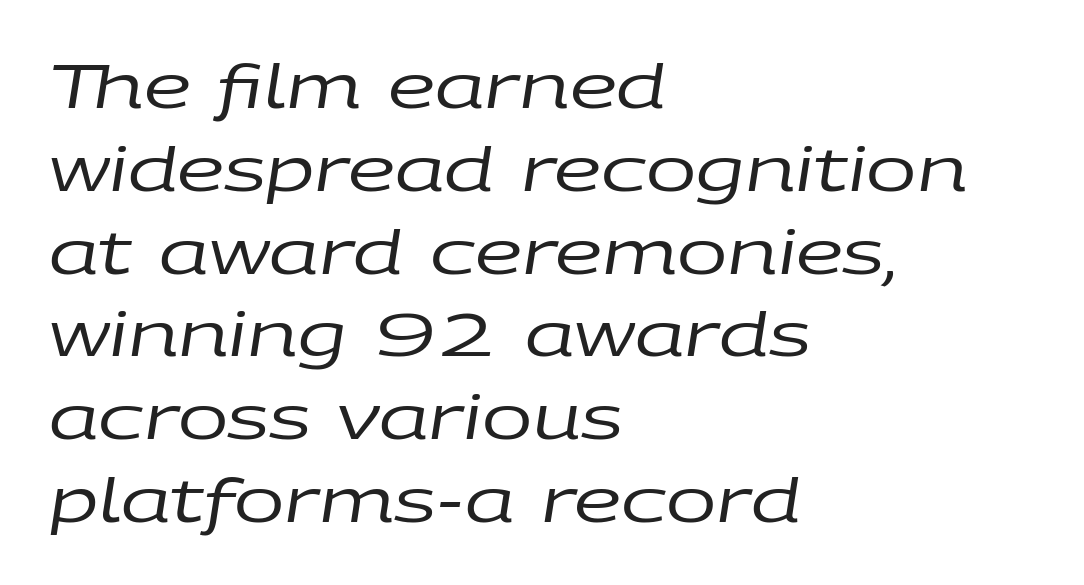
The lines are quadded left. Type without underlining. Letter spacing: default. The letters are slanted; this is an italic face. If you measured baseline to baseline, you'd find a middling distance. Looks like regular typesetting: each glyph gets only the width it needs.
